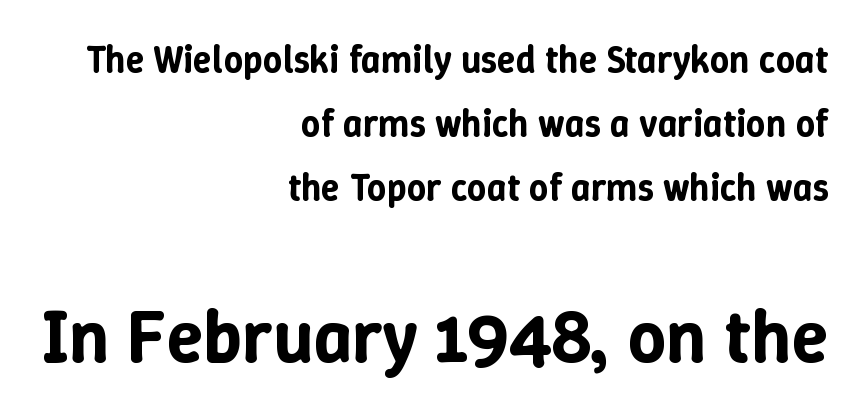
Is this a fixed-width face? No — the glyphs have proportional, varying widths. Ascenders rise straight up at ninety degrees. Between one letter and the next there's only the usual sliver of space. The string is rendered with underlining switched off. These lines stack with their right ends in a neat column. Compared with typical paragraphs, the rows here are spaced about the same.
